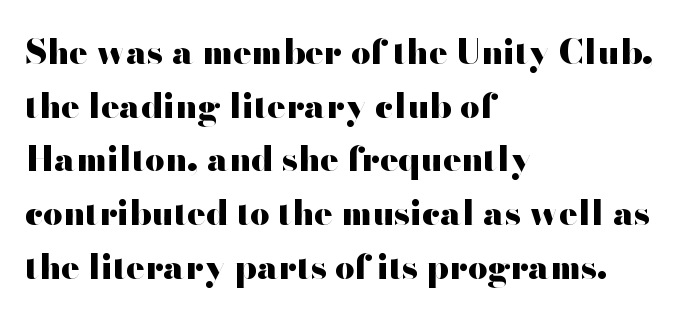
Q: Is the text bold? A: Yes.
Q: Is the text italic (slanted)? A: No, it is upright.
Q: Is the typeface a serif or a sans-serif typeface? A: Sans-serif.
Q: Is the text underlined? A: No.
Q: How is the paragraph aligned? A: Left-aligned.
Q: Is the spacing between letters normal or unusually wide? A: Normal.
Q: Is the spacing between lines tight, normal or loose? A: Normal.
Q: Width (condensed, normal, or wide)? A: Wide.
Q: Stroke contrast? A: High.
Q: x-height? A: Small.
Q: Monospaced? A: No.
